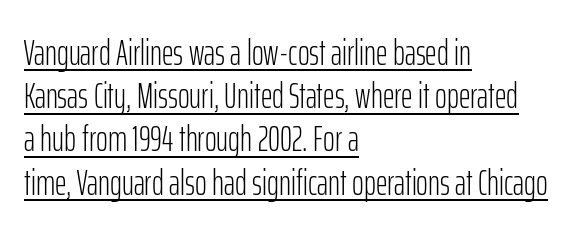
Q: Is the text bold? A: No.
Q: Is the text italic (slanted)? A: No, it is upright.
Q: Is the typeface a serif or a sans-serif typeface? A: Sans-serif.
Q: Is the text underlined? A: Yes.
Q: How is the paragraph aligned? A: Left-aligned.
Q: Is the spacing between letters normal or unusually wide? A: Normal.
Q: Width (condensed, normal, or wide)? A: Condensed.
Q: Stroke contrast? A: Low.
Q: x-height? A: Medium.
Q: Monospaced? A: No.
